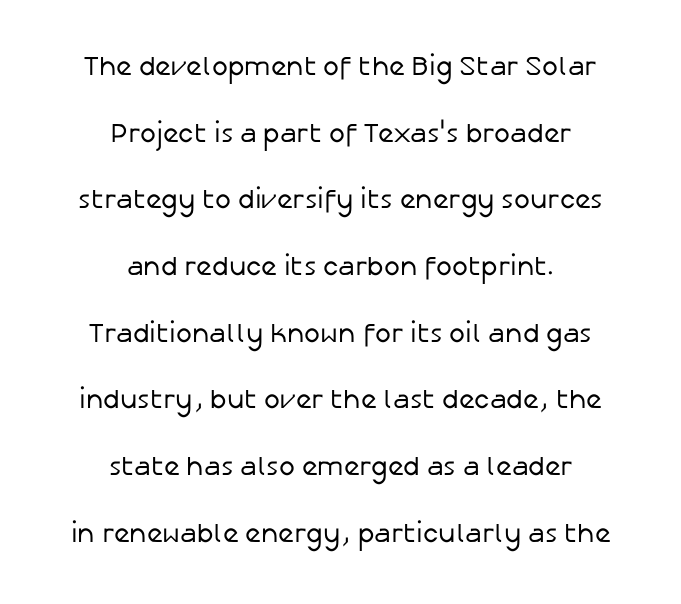
The image shows 27 px text type, upright; set centered, loose line spacing (2.47x), normal letter spacing, not underlined.
